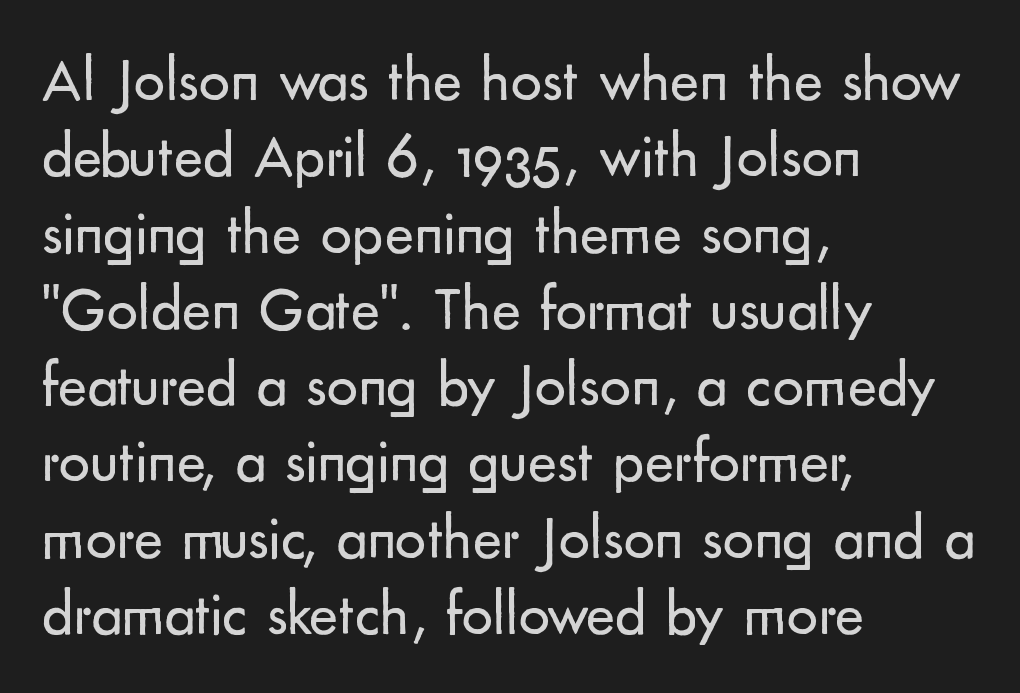
{"serif": "no", "italic": "no", "bold": "no", "weight": "regular", "width": "normal", "stroke_contrast": "low", "x_height": "small", "monospaced": "no", "underline": "no", "align": "left", "line_spacing_ratio": 1.23, "letter_spacing": "normal", "letter_spacing_em": 0.0, "glyph_px": 62}
